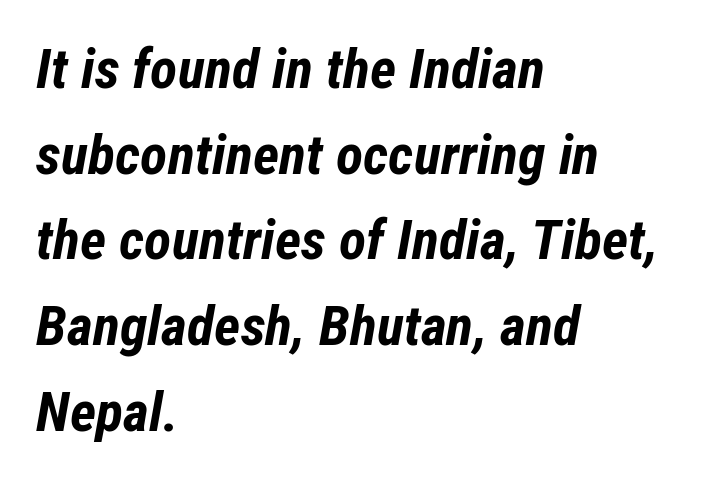
Q: Is the text bold? A: Yes.
Q: Is the text italic (slanted)? A: Yes, it leans right by about 12 degrees.
Q: Is the text underlined? A: No.
Q: How is the paragraph aligned? A: Left-aligned.
Q: Is the spacing between letters normal or unusually wide? A: Normal.
Q: Is the spacing between lines tight, normal or loose? A: Normal.
Q: Width (condensed, normal, or wide)? A: Condensed.
Q: Stroke contrast? A: Low.
Q: x-height? A: Medium.
Q: Monospaced? A: No.
